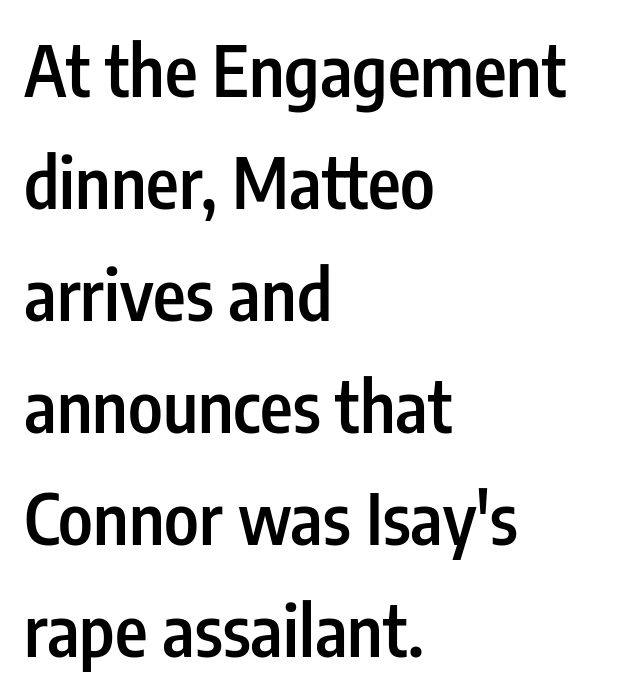
The image shows 70 px semibold, condensed sans-serif type, upright; set left-aligned, normal line spacing (1.6x), normal letter spacing, not underlined; low stroke contrast and a medium x-height.
